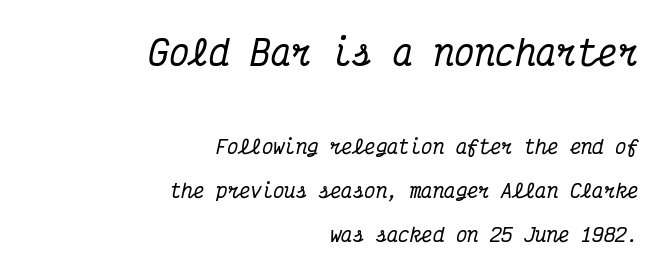
{"serif": "yes", "italic": "yes", "lean": "right", "slant_degrees": 12, "width": "condensed", "stroke_contrast": "medium", "x_height": "medium", "monospaced": "yes", "underline": "no", "align": "right", "line_spacing": "loose", "line_spacing_ratio": 2.3, "letter_spacing": "normal", "letter_spacing_em": 0.0, "larger_block": "first", "size_ratio": 1.79, "glyph_px": 34}
